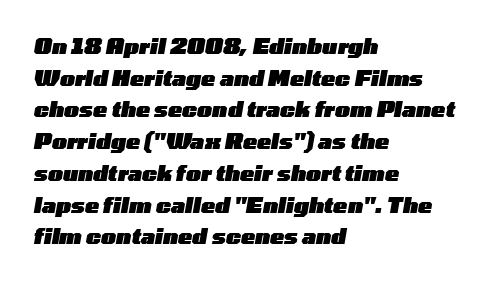
{"italic": "yes", "lean": "right", "slant_degrees": 10, "bold": "yes", "underline": "no", "align": "left", "line_spacing": "normal", "line_spacing_ratio": 1.51, "letter_spacing": "normal", "letter_spacing_em": 0.0, "glyph_px": 21}
